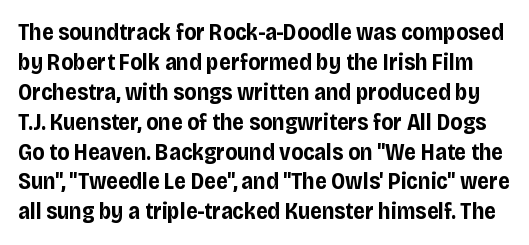
Q: Is the text bold? A: Yes.
Q: Is the text italic (slanted)? A: No, it is upright.
Q: Is the text underlined? A: No.
Q: Is the spacing between letters normal or unusually wide? A: Normal.
Q: Is the spacing between lines tight, normal or loose? A: Normal.
